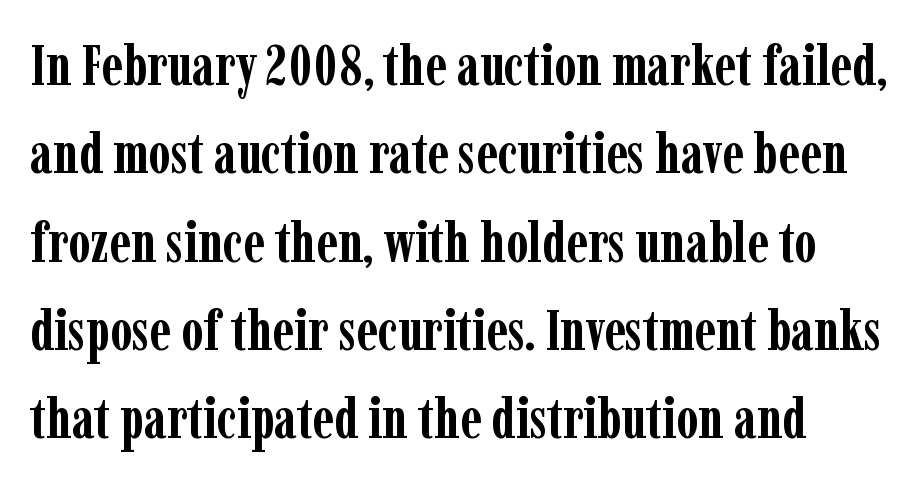
Q: Is the text bold? A: Yes.
Q: Is the text italic (slanted)? A: No, it is upright.
Q: Is the typeface a serif or a sans-serif typeface? A: Serif.
Q: Is the text underlined? A: No.
Q: Is the spacing between letters normal or unusually wide? A: Normal.
Q: Is the spacing between lines tight, normal or loose? A: Normal.
Q: Width (condensed, normal, or wide)? A: Condensed.
Q: Stroke contrast? A: Low.
Q: x-height? A: Medium.
Q: Monospaced? A: No.
